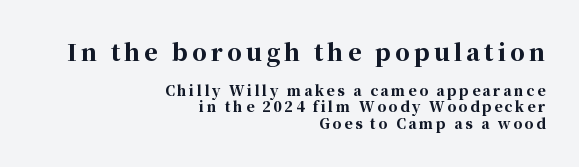
{"italic": "no", "bold": "yes", "underline": "no", "align": "right", "line_spacing_ratio": 1.16, "larger_block": "first", "size_ratio": 1.64, "glyph_px": 23}
